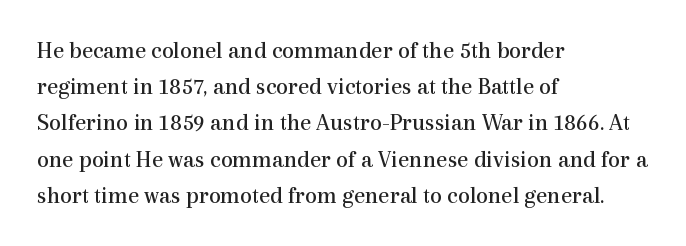
The image shows 24 px text type, upright; set left-aligned, normal line spacing (1.51x), normal letter spacing, not underlined.
